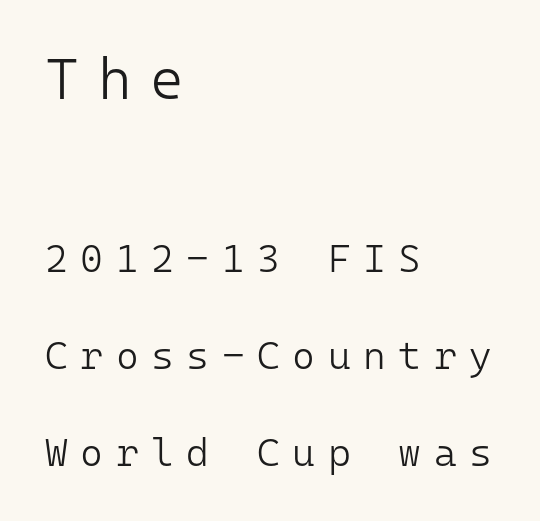
Q: Is the text bold? A: No.
Q: Is the text italic (slanted)? A: No, it is upright.
Q: Is the typeface a serif or a sans-serif typeface? A: Sans-serif.
Q: Is the text underlined? A: No.
Q: How is the paragraph aligned? A: Left-aligned.
Q: Is the spacing between letters normal or unusually wide? A: Unusually wide.
Q: Is the spacing between lines tight, normal or loose? A: Loose.
Q: Which block of text is set in a larger size, the first (top) or the second (bottom)? A: The first (top) one.
Q: Width (condensed, normal, or wide)? A: Normal.
Q: Stroke contrast? A: Low.
Q: x-height? A: Medium.
Q: Monospaced? A: Yes.
